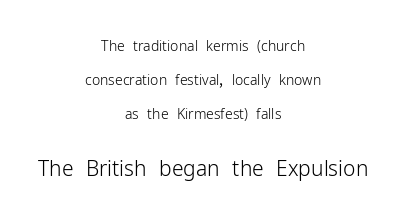
Interline gaps are noticeably wide in this sample. This is not heavy type; no bold has been used. Every row of glyphs is offset so its center matches the block's center. The letters in the lower block stand taller than those in the block above. This sample uses plain, unmodified letter spacing. Beneath every word, the page is bare.
